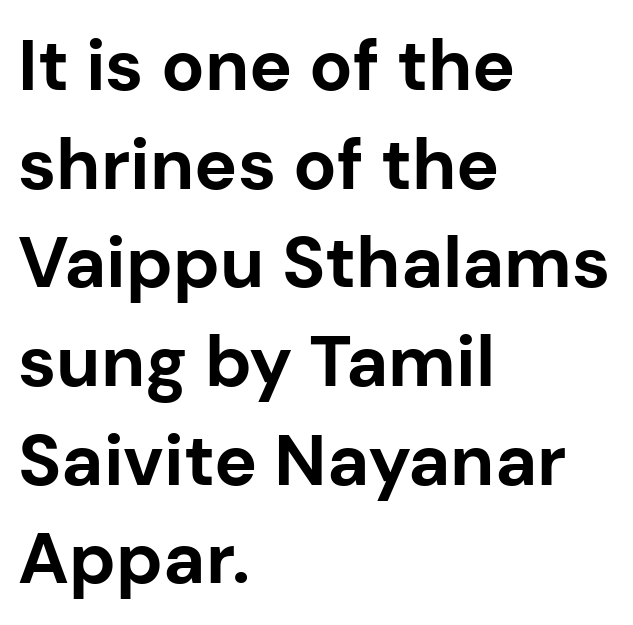
{"serif": "no", "italic": "no", "bold": "yes", "weight": "bold", "width": "normal", "stroke_contrast": "low", "x_height": "medium", "monospaced": "no", "underline": "no", "align": "left", "line_spacing": "normal", "line_spacing_ratio": 1.37, "letter_spacing": "normal", "letter_spacing_em": 0.0, "glyph_px": 72}
